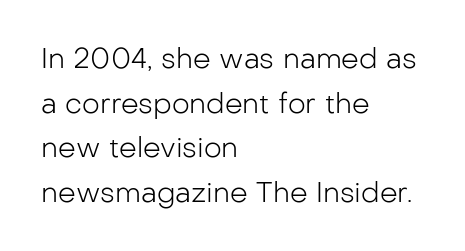
One glance says typical: line gaps are just what's usual. Layout note: lines flush left. I'd call this a sans setting — the letters go barefoot. Check the space under the baseline: it is left empty.
